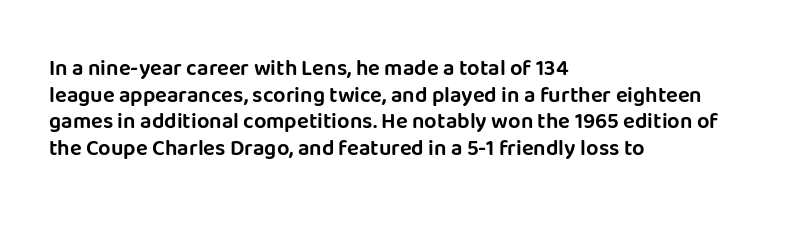
Q: Is the text italic (slanted)? A: No, it is upright.
Q: Is the text underlined? A: No.
Q: How is the paragraph aligned? A: Left-aligned.
Q: Is the spacing between letters normal or unusually wide? A: Normal.
